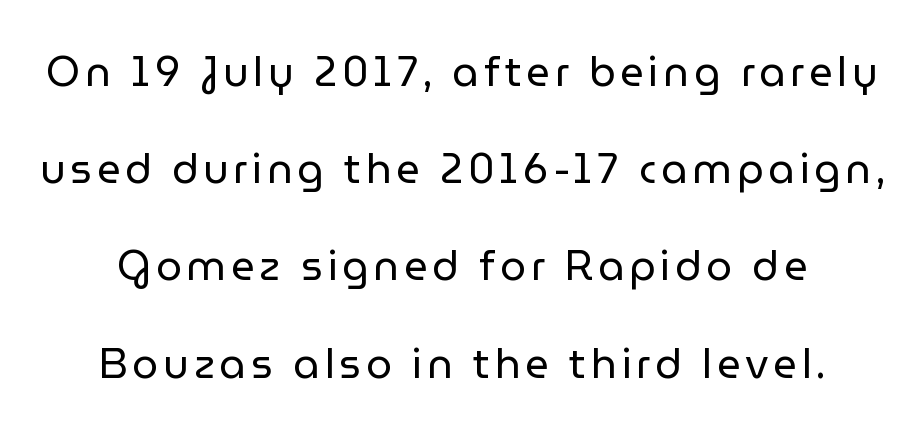
Q: Is the text bold? A: No.
Q: Is the text italic (slanted)? A: No, it is upright.
Q: Is the typeface a serif or a sans-serif typeface? A: Sans-serif.
Q: Is the text underlined? A: No.
Q: Is the spacing between lines tight, normal or loose? A: Loose.
Q: Width (condensed, normal, or wide)? A: Normal.
Q: Stroke contrast? A: Low.
Q: x-height? A: Medium.
Q: Monospaced? A: No.
